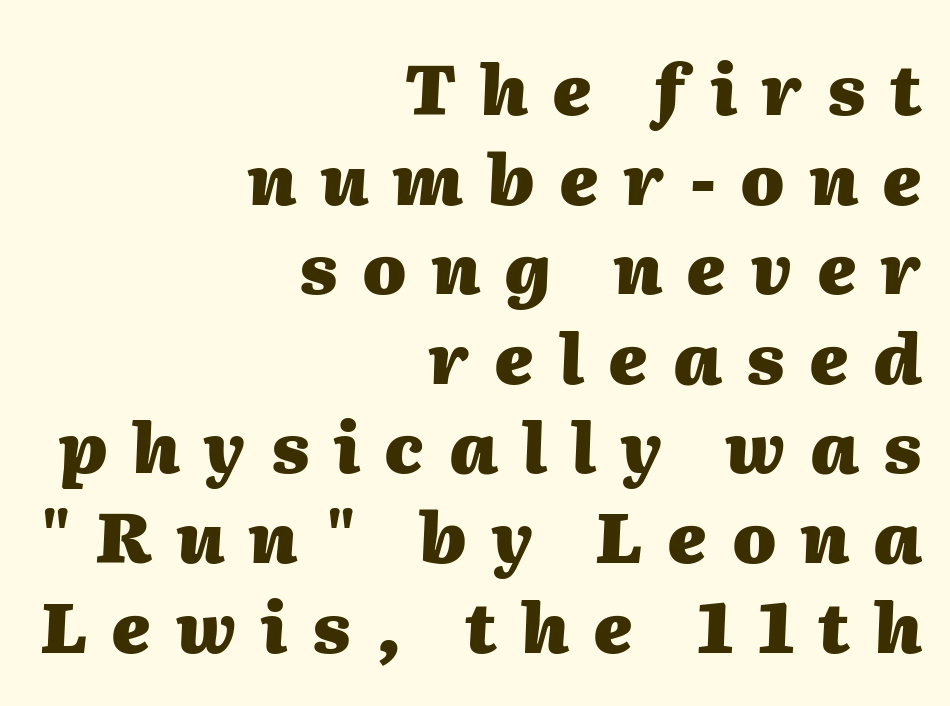
The image shows 70 px heavy type, italic (leaning right); set right-aligned, normal line spacing (1.28x), unusually wide letter spacing (+0.35 em), not underlined; medium stroke contrast and a medium x-height.
